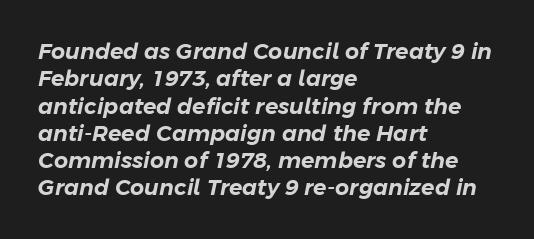
The image shows 22 px text type, italic (leaning right); set left-aligned, line spacing 1.24x, normal letter spacing, not underlined.
